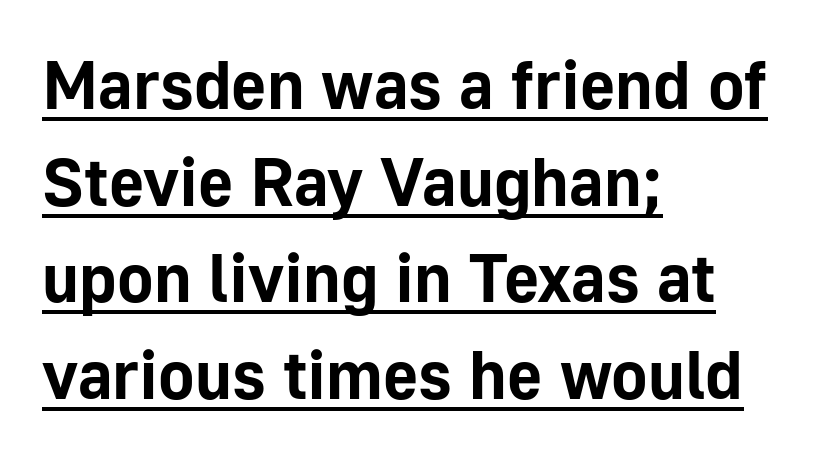
The image shows 68 px bold sans-serif type, upright; set left-aligned, normal line spacing (1.42x), normal letter spacing, underlined; low stroke contrast and a medium x-height.
